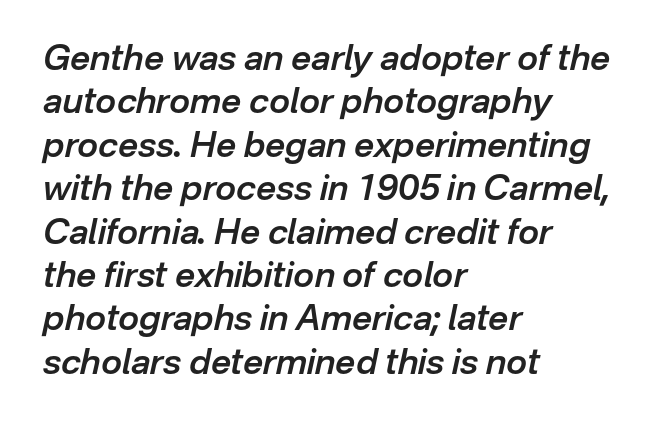
The image shows 35 px semibold type, italic (leaning right); set left-aligned, line spacing 1.24x, normal letter spacing, not underlined; low stroke contrast and a medium x-height.
